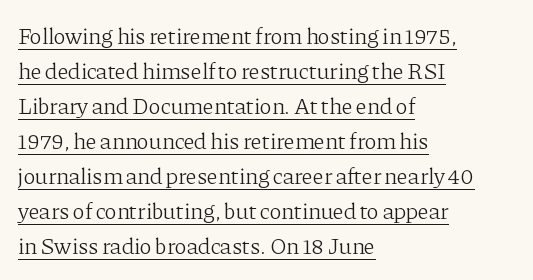
{"italic": "no", "bold": "no", "underline": "yes", "align": "left", "line_spacing": "normal", "line_spacing_ratio": 1.52, "letter_spacing": "normal", "letter_spacing_em": 0.0, "glyph_px": 23}
